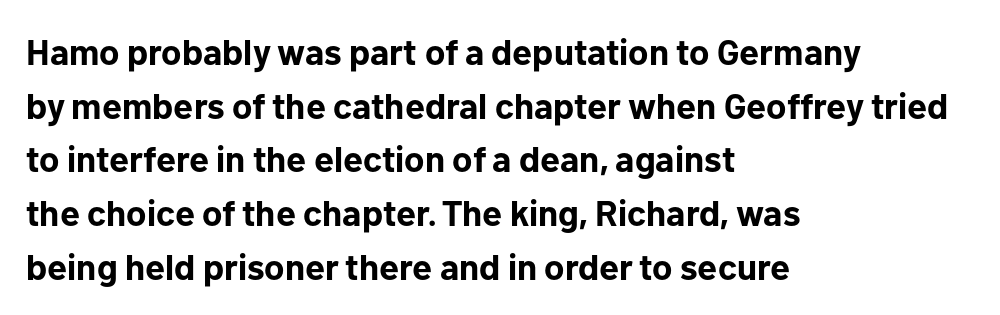
Compared with typical paragraphs, the rows here are spaced about the same. It's the straight-up-and-down kind of type. Each letter's strokes conclude bluntly, with no projecting serifs. Inter-character spacing is left at the font's built-in metrics.
